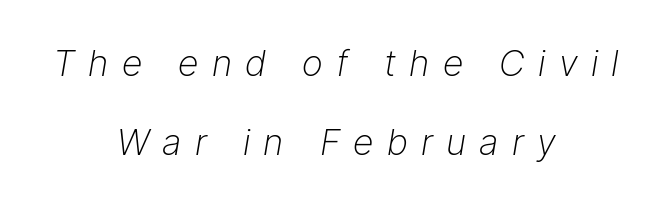
The image shows 36 px light type, italic (leaning right); set centered, loose line spacing (2.2x), unusually wide letter spacing (+0.37 em), not underlined; low stroke contrast and a medium x-height.
